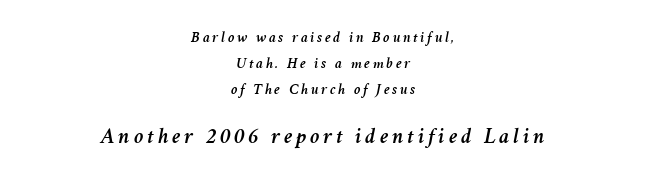
{"italic": "yes", "lean": "right", "slant_degrees": 11, "underline": "no", "align": "center", "line_spacing_ratio": 1.75, "larger_block": "second", "size_ratio": 1.47, "glyph_px": 22}
